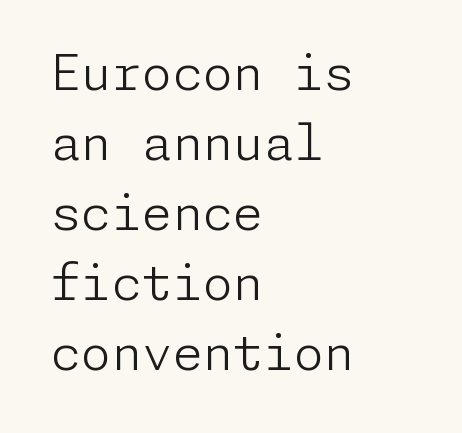
{"serif": "no", "italic": "no", "bold": "no", "weight": "light", "width": "normal", "stroke_contrast": "low", "x_height": "medium", "underline": "no", "align": "left", "line_spacing": "normal", "line_spacing_ratio": 1.43, "letter_spacing": "normal", "letter_spacing_em": 0.0, "glyph_px": 49}
